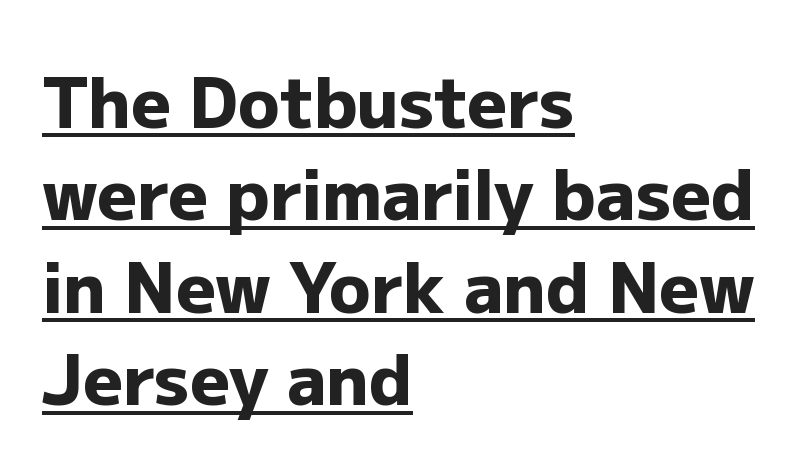
Character widths vary here, with narrow letters taking less room than wide ones. The paragraph shown leans on its left margin. Each glyph is drawn with heavy, bold strokes. Does the type have serifs? No, each stem ends abruptly. Regular leading. Notice how a bar underscores the lettering throughout.
